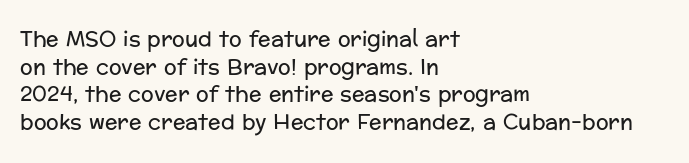
{"italic": "no", "bold": "no", "underline": "no", "align": "left", "line_spacing": "normal", "line_spacing_ratio": 1.32, "letter_spacing": "normal", "letter_spacing_em": 0.0, "glyph_px": 21}
